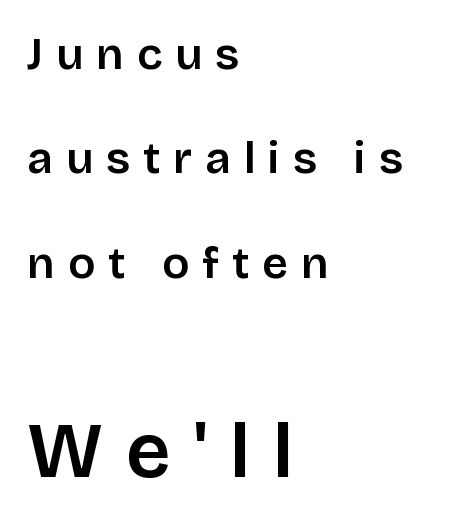
Display-style spreading of the glyphs; the letterfit is very open. A typesetter would mark this as roman, not italic. Note: no serifs on the glyphs. Unmarked baselines from the first word to the last. The passage shown is typed in a proportional face where columns would drift. Horizontal bands of white between lines are thick stripes.
